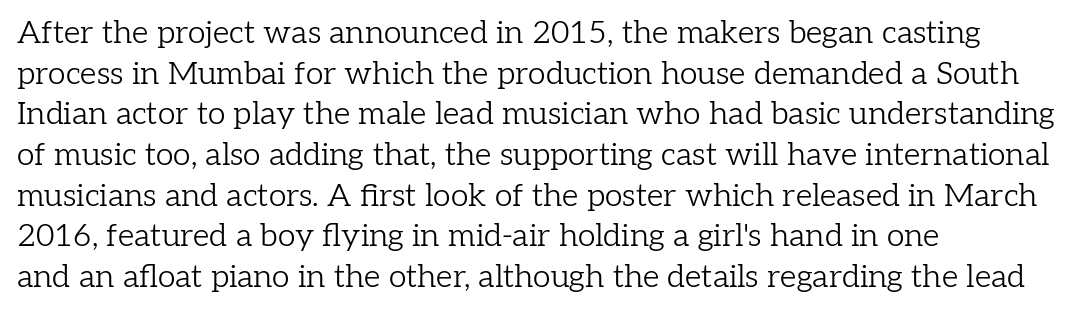
{"serif": "yes", "italic": "no", "bold": "no", "weight": "light", "width": "normal", "stroke_contrast": "low", "x_height": "medium", "monospaced": "no", "underline": "no", "align": "left", "line_spacing": "normal", "line_spacing_ratio": 1.27, "letter_spacing": "normal", "letter_spacing_em": 0.0, "glyph_px": 32}
